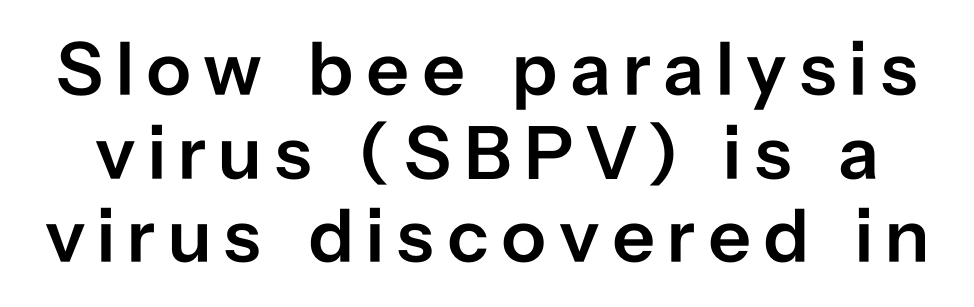
{"serif": "no", "italic": "no", "bold": "semi", "weight": "semibold", "width": "normal", "stroke_contrast": "low", "x_height": "medium", "monospaced": "no", "underline": "no", "line_spacing": "tight", "line_spacing_ratio": 1.1, "glyph_px": 76}
